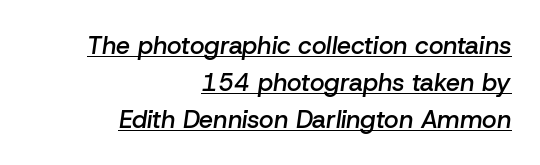
{"italic": "yes", "lean": "right", "slant_degrees": 8, "bold": "semi", "underline": "yes", "align": "right", "line_spacing": "normal", "line_spacing_ratio": 1.48, "letter_spacing": "normal", "letter_spacing_em": 0.0, "glyph_px": 25}
